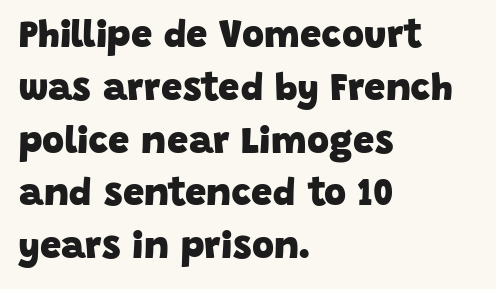
Q: Is the text bold? A: Yes.
Q: Is the typeface a serif or a sans-serif typeface? A: Sans-serif.
Q: Is the text underlined? A: No.
Q: How is the paragraph aligned? A: Left-aligned.
Q: Is the spacing between letters normal or unusually wide? A: Normal.
Q: Is the spacing between lines tight, normal or loose? A: Normal.
Q: Width (condensed, normal, or wide)? A: Normal.
Q: Stroke contrast? A: Low.
Q: x-height? A: Large.
Q: Monospaced? A: No.
